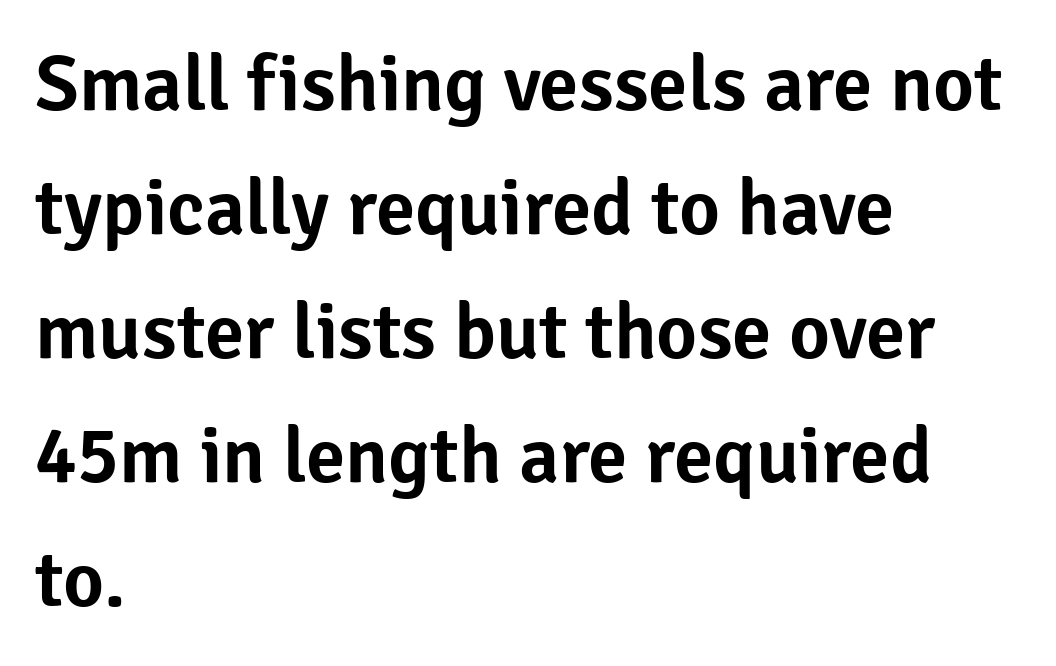
Q: Is the text italic (slanted)? A: No, it is upright.
Q: Is the typeface a serif or a sans-serif typeface? A: Sans-serif.
Q: Is the text underlined? A: No.
Q: How is the paragraph aligned? A: Left-aligned.
Q: Is the spacing between letters normal or unusually wide? A: Normal.
Q: Is the spacing between lines tight, normal or loose? A: Normal.
Q: Width (condensed, normal, or wide)? A: Normal.
Q: Stroke contrast? A: Low.
Q: x-height? A: Medium.
Q: Monospaced? A: No.
